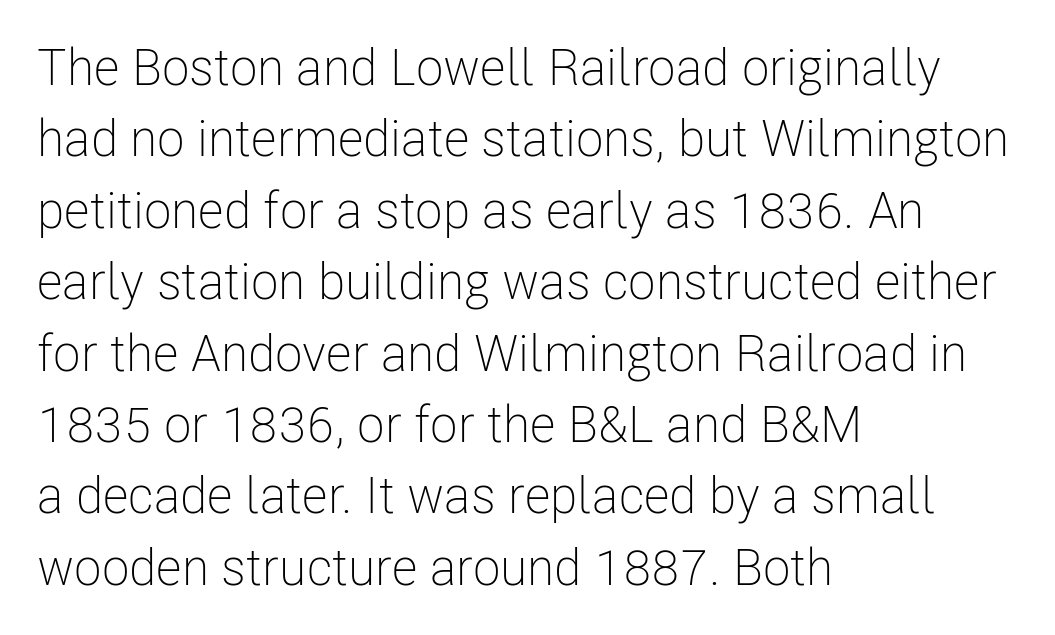
{"serif": "no", "italic": "no", "bold": "no", "weight": "light", "width": "condensed", "stroke_contrast": "low", "x_height": "medium", "monospaced": "no", "underline": "no", "align": "left", "line_spacing": "normal", "line_spacing_ratio": 1.4, "letter_spacing": "normal", "letter_spacing_em": 0.0, "glyph_px": 51}
